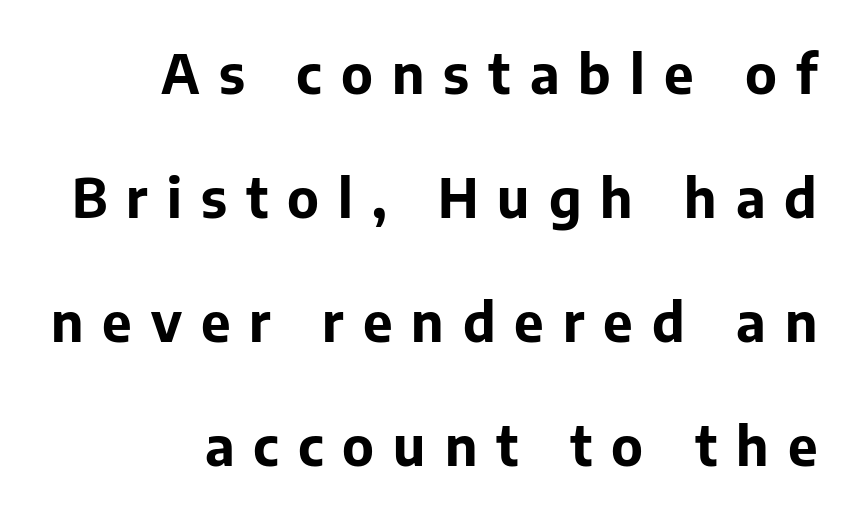
The image shows 53 px bold sans-serif type, upright; set right-aligned, loose line spacing (2.34x), unusually wide letter spacing (+0.36 em), not underlined; low stroke contrast and a medium x-height.
